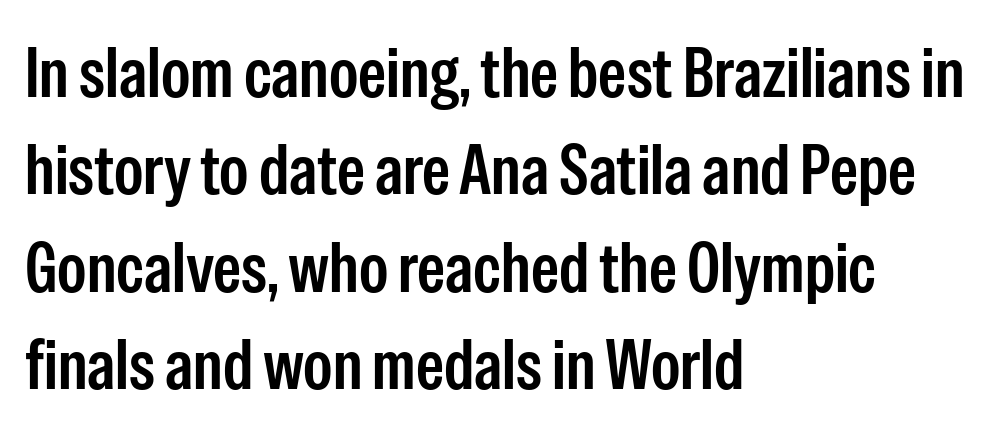
What's the leading like? Ordinary, nothing unusual. Each line starts at the same left margin while the right side varies. Lines of text with bare space underneath. You can tell from the bare stems that sans-serif type was used. Ordinary non-slanted type is in use.
